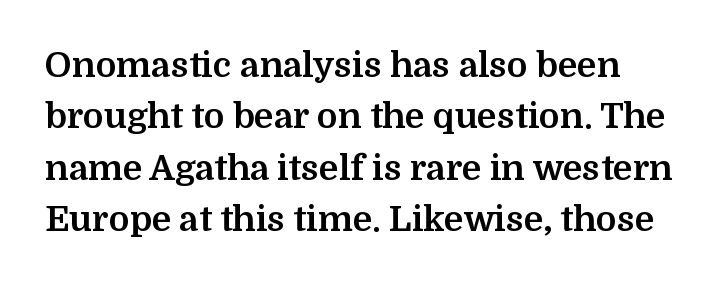
The image shows 35 px bold serif type, upright; set normal line spacing (1.47x), normal letter spacing, not underlined; medium stroke contrast and a medium x-height.
